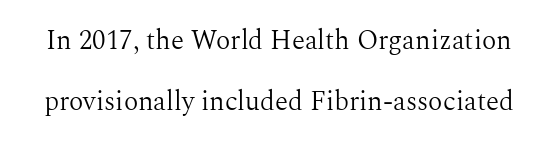
Q: Is the text bold? A: No.
Q: Is the text italic (slanted)? A: No, it is upright.
Q: Is the text underlined? A: No.
Q: Is the spacing between letters normal or unusually wide? A: Normal.
Q: Is the spacing between lines tight, normal or loose? A: Loose.
